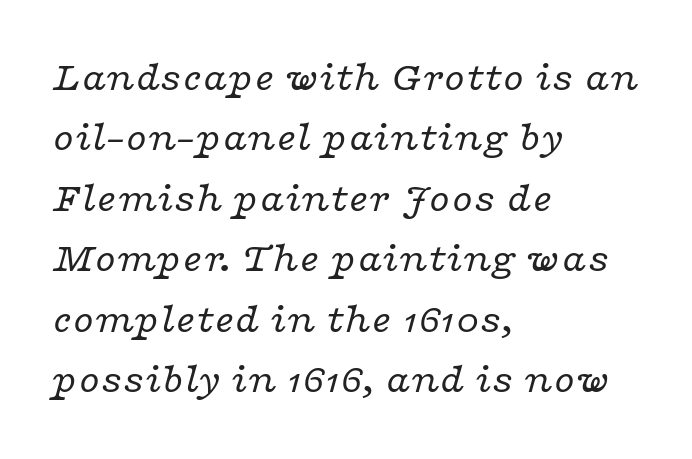
Q: Is the text bold? A: No.
Q: Is the text italic (slanted)? A: Yes, it leans right by about 16 degrees.
Q: Is the typeface a serif or a sans-serif typeface? A: Serif.
Q: Is the text underlined? A: No.
Q: How is the paragraph aligned? A: Left-aligned.
Q: Is the spacing between letters normal or unusually wide? A: Normal.
Q: Is the spacing between lines tight, normal or loose? A: Normal.
Q: Width (condensed, normal, or wide)? A: Wide.
Q: Stroke contrast? A: Low.
Q: x-height? A: Medium.
Q: Monospaced? A: No.
